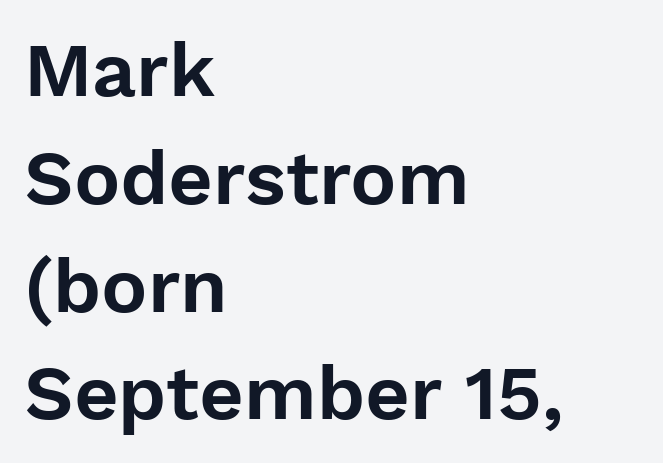
{"serif": "no", "italic": "no", "width": "normal", "stroke_contrast": "low", "x_height": "medium", "monospaced": "no", "underline": "no", "align": "left", "line_spacing": "normal", "line_spacing_ratio": 1.4, "letter_spacing": "normal", "letter_spacing_em": 0.0, "glyph_px": 77}
